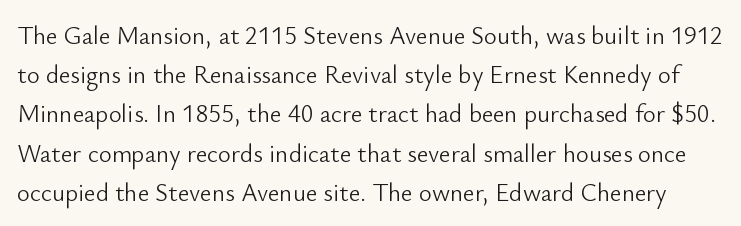
{"italic": "no", "bold": "no", "underline": "no", "line_spacing": "normal", "line_spacing_ratio": 1.57, "letter_spacing": "normal", "letter_spacing_em": 0.0, "glyph_px": 25}
